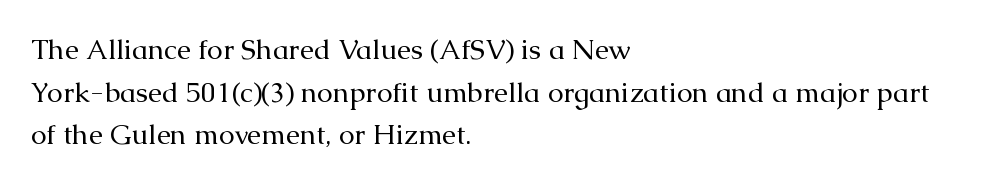
Q: Is the text bold? A: No.
Q: Is the text italic (slanted)? A: No, it is upright.
Q: Is the typeface a serif or a sans-serif typeface? A: Serif.
Q: Is the text underlined? A: No.
Q: How is the paragraph aligned? A: Left-aligned.
Q: Is the spacing between letters normal or unusually wide? A: Normal.
Q: Is the spacing between lines tight, normal or loose? A: Normal.
Q: Width (condensed, normal, or wide)? A: Normal.
Q: Stroke contrast? A: Medium.
Q: x-height? A: Medium.
Q: Monospaced? A: No.
